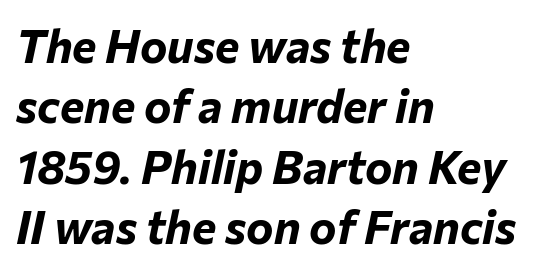
Q: Is the text bold? A: Yes.
Q: Is the text italic (slanted)? A: Yes, it leans right by about 12 degrees.
Q: Is the text underlined? A: No.
Q: How is the paragraph aligned? A: Left-aligned.
Q: Is the spacing between letters normal or unusually wide? A: Normal.
Q: Is the spacing between lines tight, normal or loose? A: Normal.
Q: Width (condensed, normal, or wide)? A: Normal.
Q: Stroke contrast? A: Low.
Q: x-height? A: Medium.
Q: Monospaced? A: No.
